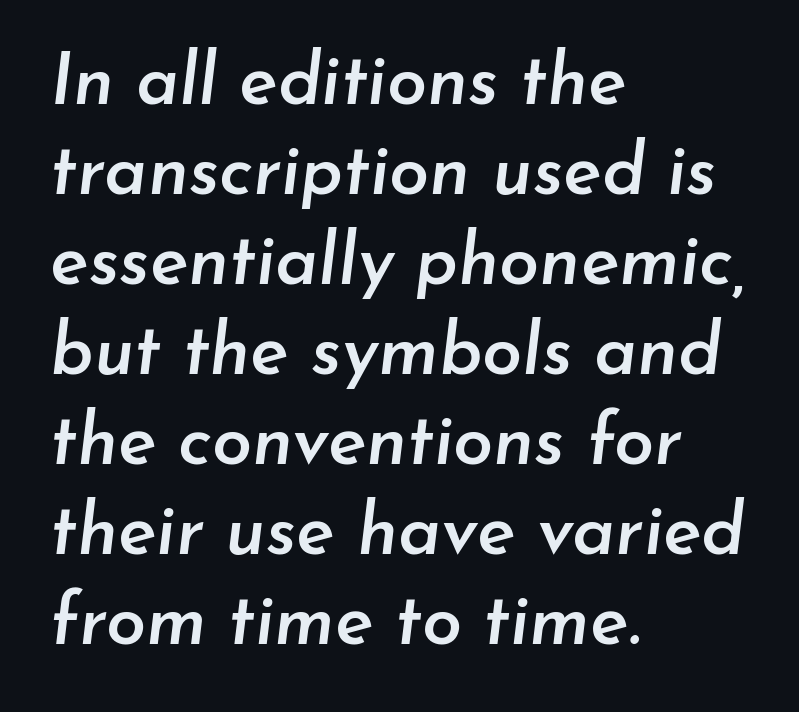
Q: Is the text bold? A: Semi-bold.
Q: Is the text italic (slanted)? A: Yes, it leans right by about 7 degrees.
Q: Is the text underlined? A: No.
Q: How is the paragraph aligned? A: Left-aligned.
Q: Is the spacing between letters normal or unusually wide? A: Normal.
Q: Is the spacing between lines tight, normal or loose? A: Normal.
Q: Width (condensed, normal, or wide)? A: Normal.
Q: Stroke contrast? A: Low.
Q: x-height? A: Small.
Q: Monospaced? A: No.
